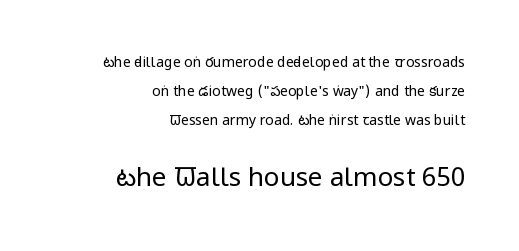
Q: Is the text bold? A: No.
Q: Is the text italic (slanted)? A: No, it is upright.
Q: Is the text underlined? A: No.
Q: How is the paragraph aligned? A: Right-aligned.
Q: Is the spacing between letters normal or unusually wide? A: Normal.
Q: Is the spacing between lines tight, normal or loose? A: Loose.
Q: Which block of text is set in a larger size, the first (top) or the second (bottom)? A: The second (bottom) one.
